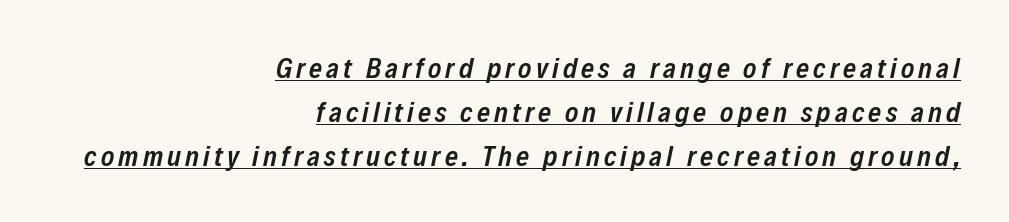
Q: Is the text bold? A: Semi-bold.
Q: Is the text italic (slanted)? A: Yes, it leans right by about 12 degrees.
Q: Is the text underlined? A: Yes.
Q: How is the paragraph aligned? A: Right-aligned.
Q: Is the spacing between lines tight, normal or loose? A: Normal.
Q: Width (condensed, normal, or wide)? A: Condensed.
Q: Stroke contrast? A: Low.
Q: x-height? A: Medium.
Q: Monospaced? A: No.
